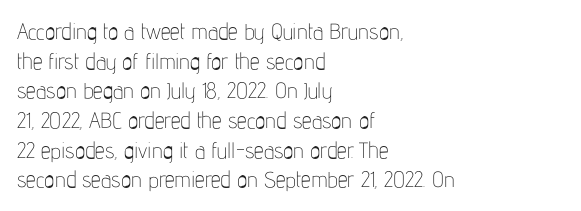
The image shows 22 px text type, upright; set left-aligned, normal line spacing (1.35x), normal letter spacing, not underlined.
